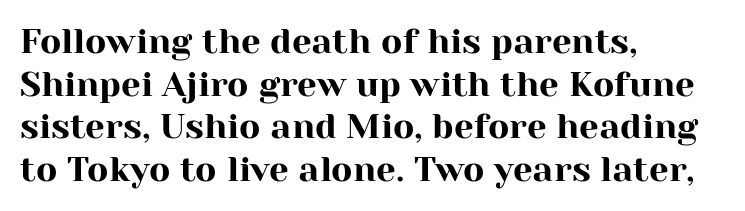
{"serif": "yes", "italic": "no", "width": "normal", "stroke_contrast": "high", "x_height": "medium", "monospaced": "no", "underline": "no", "align": "left", "line_spacing_ratio": 1.22, "letter_spacing": "normal", "letter_spacing_em": 0.0, "glyph_px": 35}
